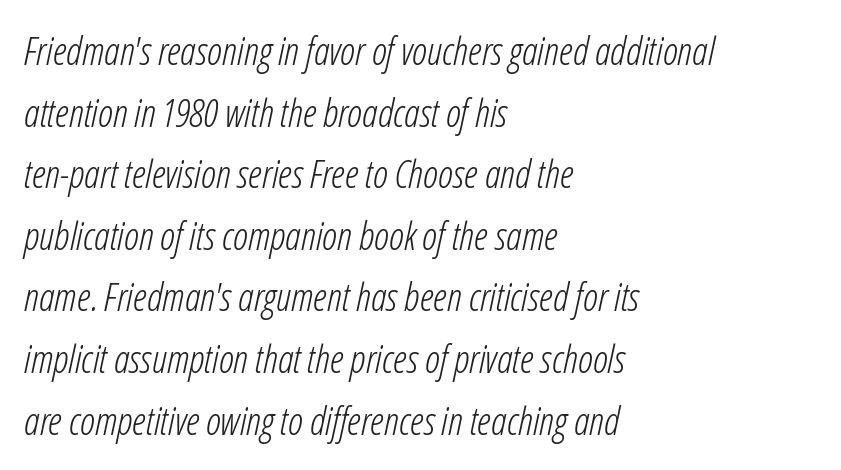
The image shows 39 px light, condensed type, italic (leaning right); set left-aligned, normal line spacing (1.58x), normal letter spacing, not underlined; low stroke contrast and a medium x-height.
